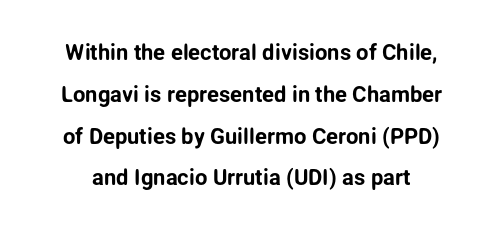
Q: Is the text italic (slanted)? A: No, it is upright.
Q: Is the text underlined? A: No.
Q: Is the spacing between letters normal or unusually wide? A: Normal.
Q: Is the spacing between lines tight, normal or loose? A: Loose.
